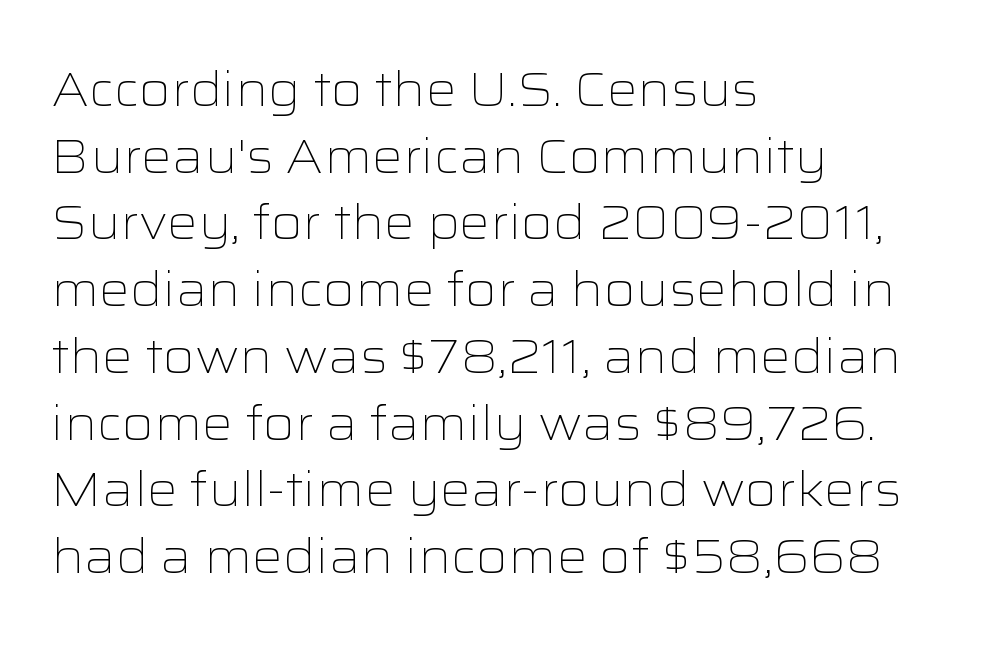
The image shows 48 px light, wide sans-serif type, upright; set left-aligned, normal line spacing (1.39x), normal letter spacing, not underlined; low stroke contrast and a medium x-height.
